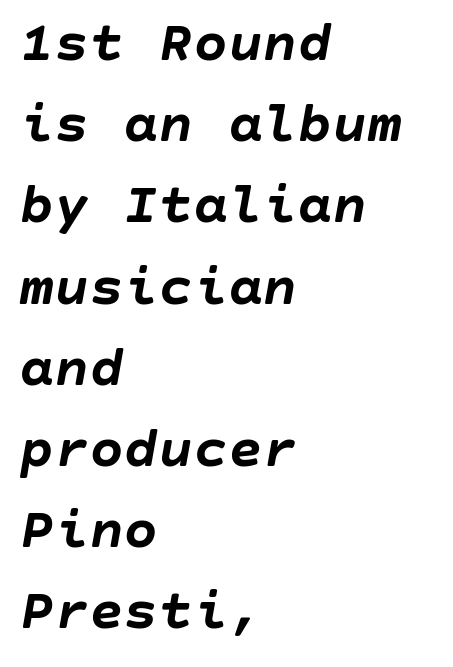
How heavy is the stroke? Heavy — this is a bold. The foot of each line stays bare and open. Baseline-to-baseline distance is the conventional proportion of letter height. Where is the straight margin? On the left. The font's italic variant was chosen for this text.
